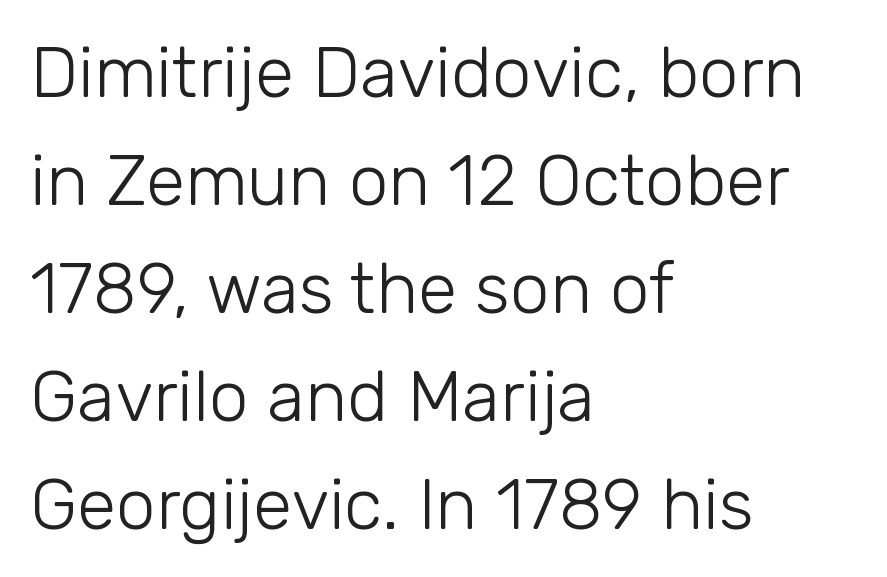
Q: Is the text bold? A: No.
Q: Is the text italic (slanted)? A: No, it is upright.
Q: Is the typeface a serif or a sans-serif typeface? A: Sans-serif.
Q: Is the text underlined? A: No.
Q: How is the paragraph aligned? A: Left-aligned.
Q: Is the spacing between letters normal or unusually wide? A: Normal.
Q: Is the spacing between lines tight, normal or loose? A: Normal.
Q: Width (condensed, normal, or wide)? A: Normal.
Q: Stroke contrast? A: Low.
Q: x-height? A: Medium.
Q: Monospaced? A: No.
